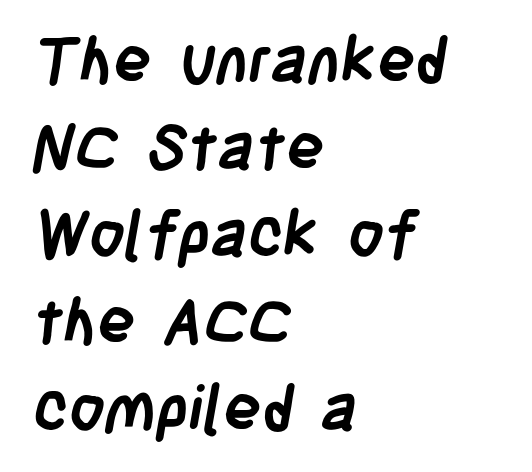
Visually the block forms a straight wall on the left and a jagged coastline on the right. Short note: letters normally spaced. This block has exactly the height ordinary leading produces. The glyphs have the mass of a bold cut. Bare-footed words on every line.
